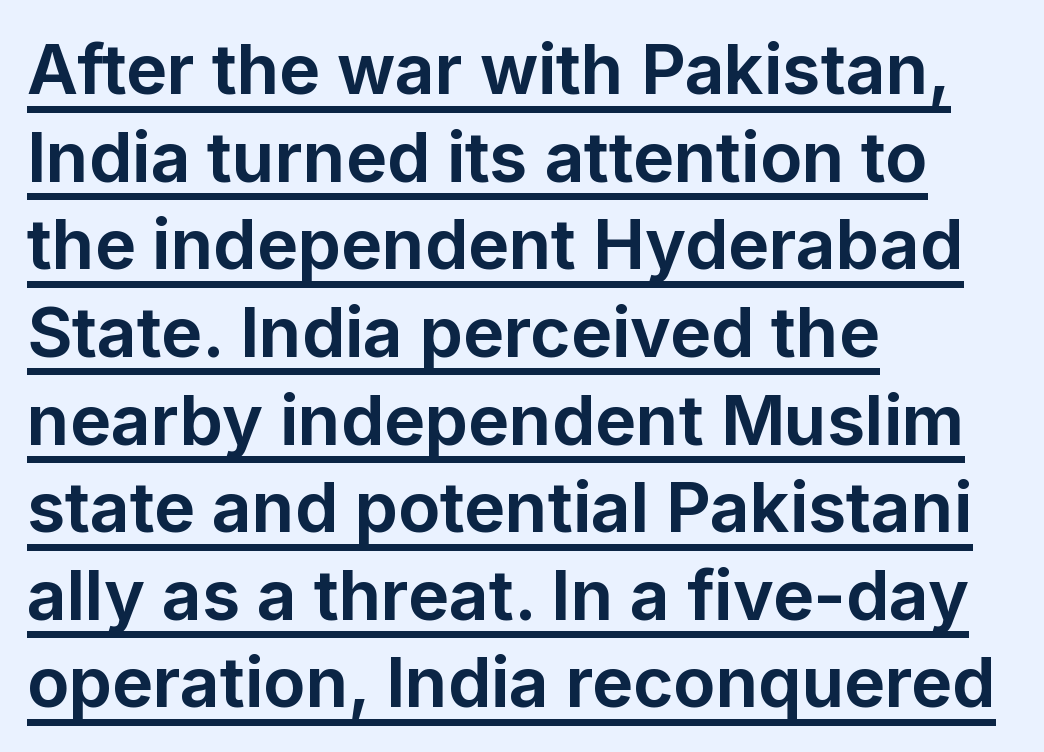
Standard letterfit; no display-style spreading of the glyphs. Note: no serifs on the glyphs. The passage shown is underscored from start to finish. The characters look thick and weighty, a clear bold. Do the letters lean? They stand straight.
